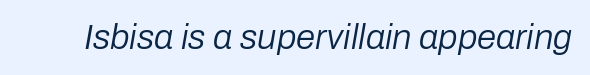
The image shows 35 px regular-weight type, italic (leaning right); set normal letter spacing, not underlined; low stroke contrast and a medium x-height.
